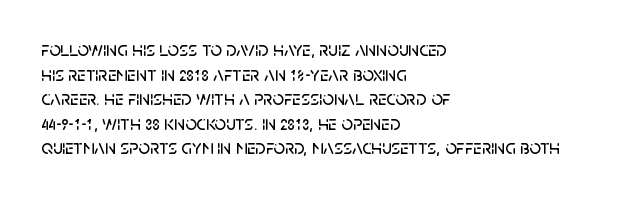
The image shows 20 px text type, upright; set left-aligned, line spacing 1.23x, normal letter spacing, not underlined.
